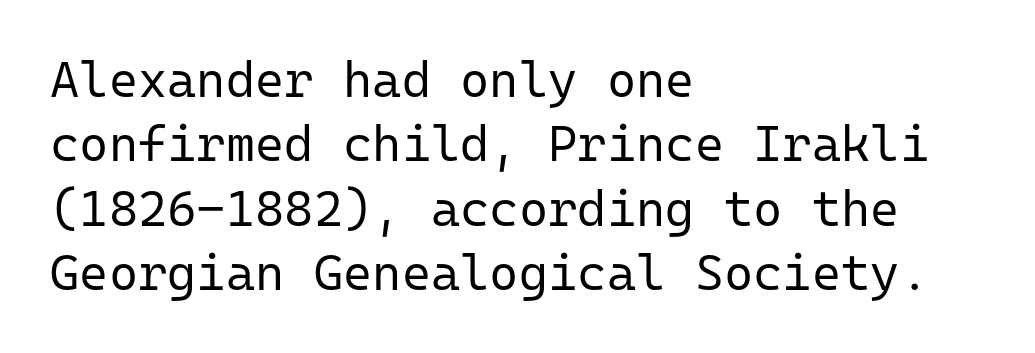
Q: Is the text bold? A: No.
Q: Is the text italic (slanted)? A: No, it is upright.
Q: Is the typeface a serif or a sans-serif typeface? A: Sans-serif.
Q: Is the text underlined? A: No.
Q: How is the paragraph aligned? A: Left-aligned.
Q: Is the spacing between letters normal or unusually wide? A: Normal.
Q: Is the spacing between lines tight, normal or loose? A: Normal.
Q: Width (condensed, normal, or wide)? A: Normal.
Q: Stroke contrast? A: Low.
Q: x-height? A: Medium.
Q: Monospaced? A: Yes.
